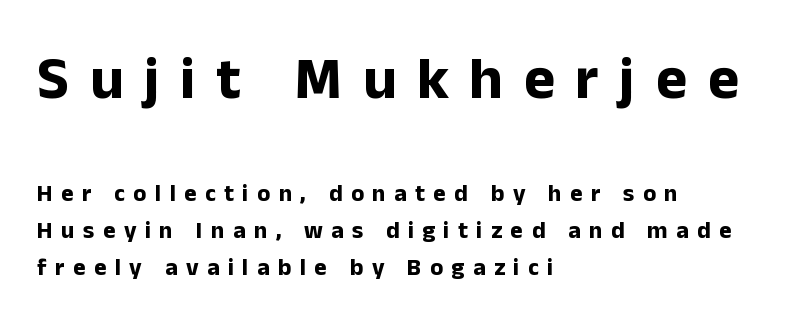
The image shows 59 px bold sans-serif type, upright; set left-aligned, normal line spacing (1.55x), unusually wide letter spacing (+0.35 em), not underlined; the first (top) block is 2.46x larger; low stroke contrast and a medium x-height.
